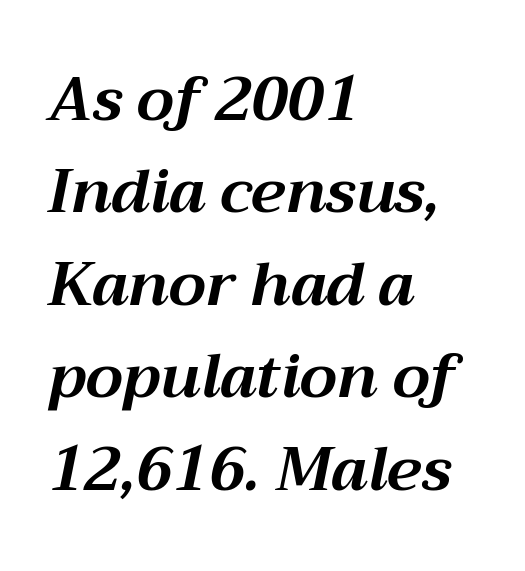
There's an unmistakable incline to the writing here. Pretty heavy lettering here — definitely bold. Check the space under the baseline: it is left empty. Proportional: the letters do not fall into vertical columns. Is the letter spacing exaggerated? No — it looks like the ordinary default.
